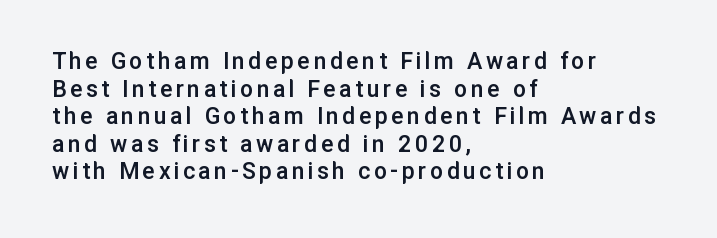
Q: Is the text bold? A: Semi-bold.
Q: Is the text italic (slanted)? A: No, it is upright.
Q: Is the text underlined? A: No.
Q: How is the paragraph aligned? A: Left-aligned.
Q: Is the spacing between lines tight, normal or loose? A: Tight.
